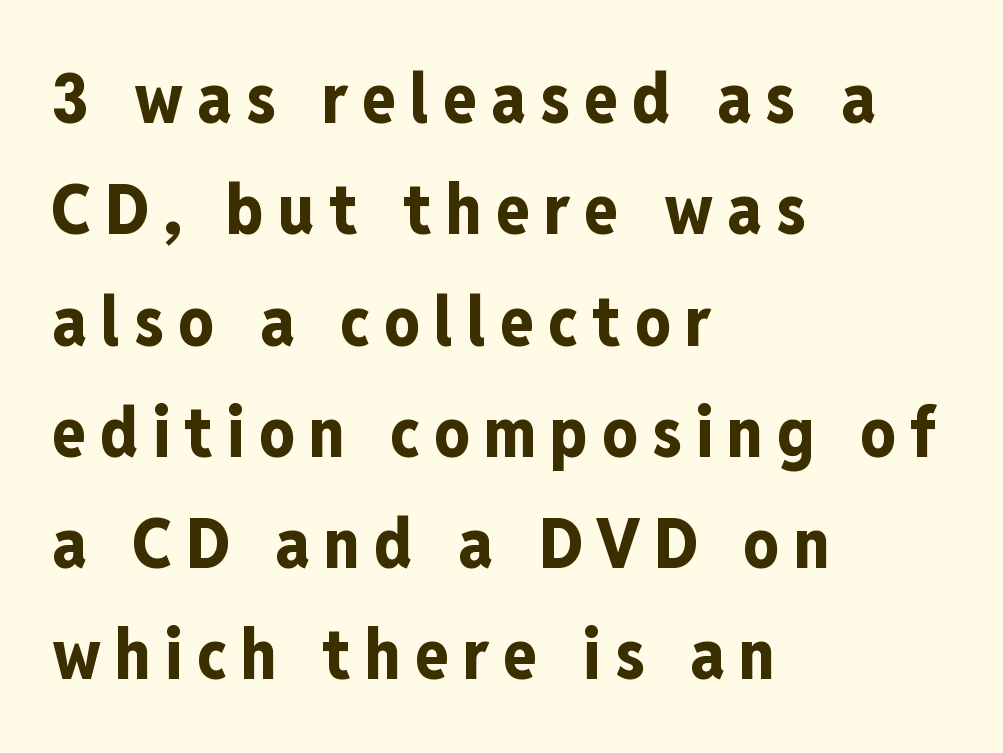
Inter-character spacing is expanded well beyond the font's built-in metrics. Set as a true bold cut, around the 700 mark. In terms of letterform style, serifs are entirely absent. Only glyphs here, with clear space below each row.
